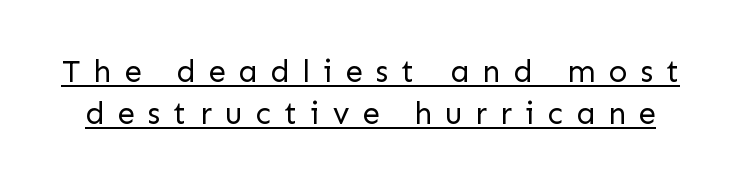
Q: Is the text bold? A: No.
Q: Is the text italic (slanted)? A: No, it is upright.
Q: Is the typeface a serif or a sans-serif typeface? A: Sans-serif.
Q: Is the text underlined? A: Yes.
Q: Is the spacing between letters normal or unusually wide? A: Unusually wide.
Q: Is the spacing between lines tight, normal or loose? A: Normal.
Q: Width (condensed, normal, or wide)? A: Normal.
Q: Stroke contrast? A: Low.
Q: x-height? A: Medium.
Q: Monospaced? A: No.
